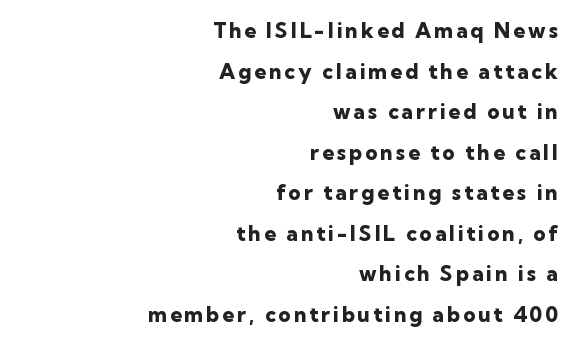
{"italic": "no", "bold": "yes", "underline": "no", "align": "right", "line_spacing": "loose", "line_spacing_ratio": 1.93, "glyph_px": 21}
